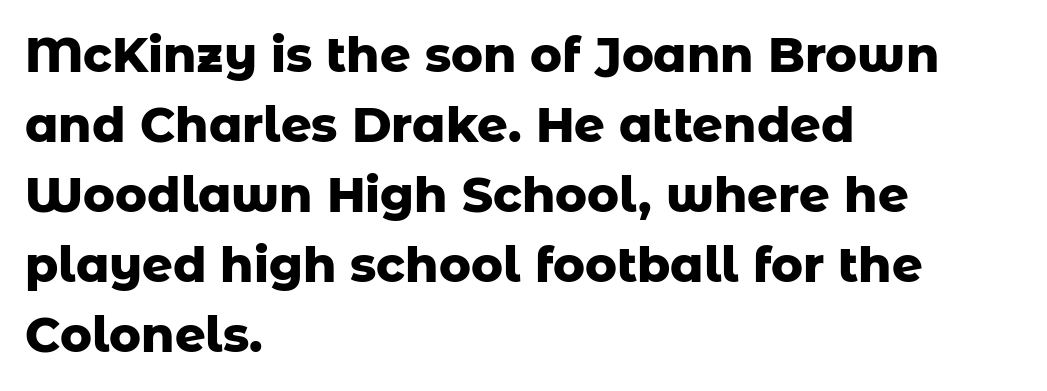
Q: Is the text bold? A: Yes.
Q: Is the text italic (slanted)? A: No, it is upright.
Q: Is the typeface a serif or a sans-serif typeface? A: Sans-serif.
Q: Is the text underlined? A: No.
Q: How is the paragraph aligned? A: Left-aligned.
Q: Is the spacing between letters normal or unusually wide? A: Normal.
Q: Is the spacing between lines tight, normal or loose? A: Normal.
Q: Width (condensed, normal, or wide)? A: Normal.
Q: Stroke contrast? A: Low.
Q: x-height? A: Medium.
Q: Monospaced? A: No.
